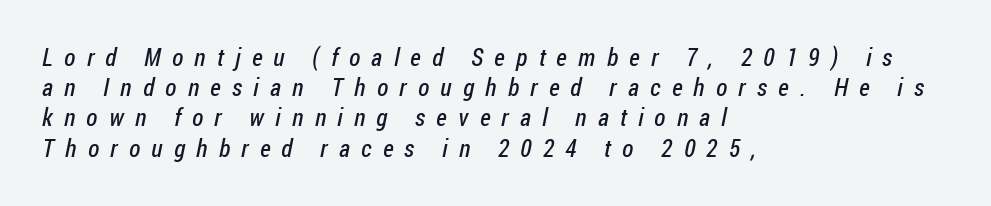
Q: Is the text bold? A: No.
Q: Is the text underlined? A: No.
Q: How is the paragraph aligned? A: Left-aligned.
Q: Is the spacing between letters normal or unusually wide? A: Unusually wide.
